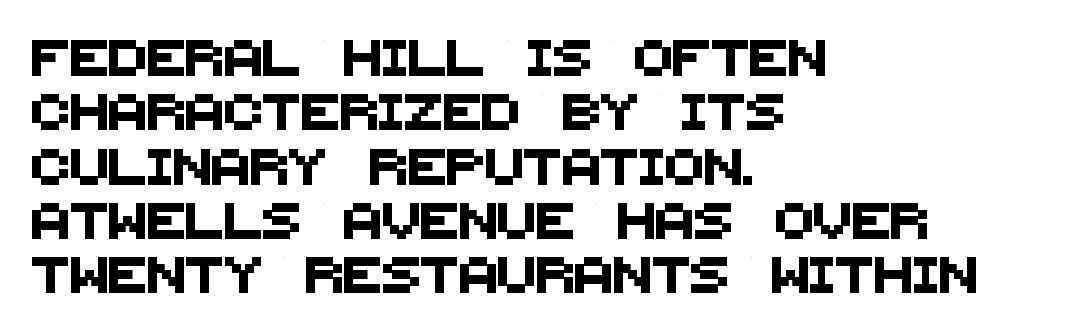
{"serif": "no", "width": "normal", "stroke_contrast": "medium", "x_height": "large", "monospaced": "no", "underline": "no", "align": "left", "line_spacing": "normal", "line_spacing_ratio": 1.51, "letter_spacing": "normal", "letter_spacing_em": 0.0, "glyph_px": 36}
